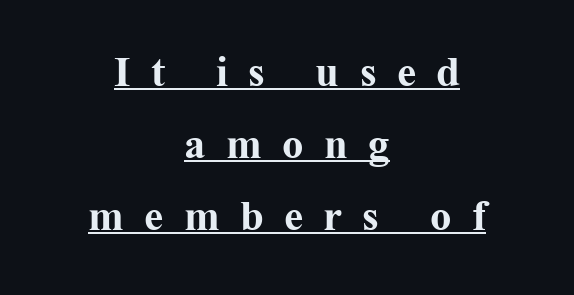
Q: Is the text bold? A: Yes.
Q: Is the text italic (slanted)? A: No, it is upright.
Q: Is the typeface a serif or a sans-serif typeface? A: Serif.
Q: Is the text underlined? A: Yes.
Q: How is the paragraph aligned? A: Centered.
Q: Is the spacing between letters normal or unusually wide? A: Unusually wide.
Q: Is the spacing between lines tight, normal or loose? A: Normal.
Q: Width (condensed, normal, or wide)? A: Normal.
Q: Stroke contrast? A: Medium.
Q: x-height? A: Medium.
Q: Monospaced? A: No.
